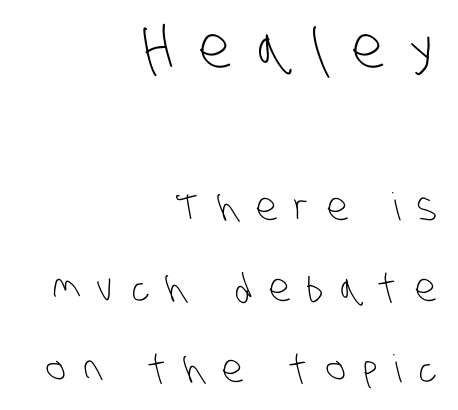
The image shows 57 px light, condensed sans-serif type; set right-aligned, loose line spacing (2.14x), unusually wide letter spacing (+0.46 em), not underlined; the first (top) block is 1.5x larger; low stroke contrast and a large x-height.
